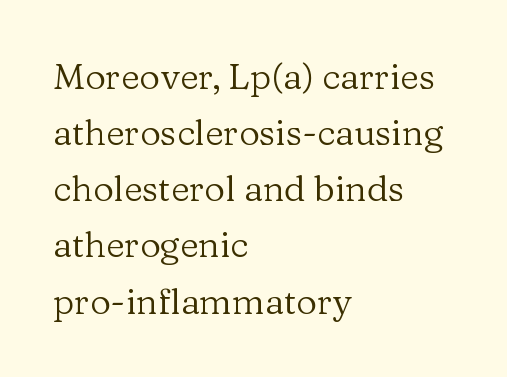
The image shows 36 px regular-weight serif type, upright; set left-aligned, normal line spacing (1.56x), normal letter spacing, not underlined; low stroke contrast and a medium x-height.
